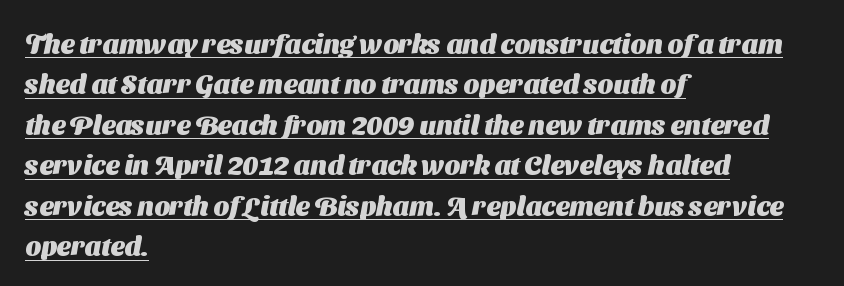
{"bold": "yes", "underline": "yes", "align": "left", "line_spacing": "normal", "line_spacing_ratio": 1.5, "letter_spacing": "normal", "letter_spacing_em": 0.0, "glyph_px": 27}
